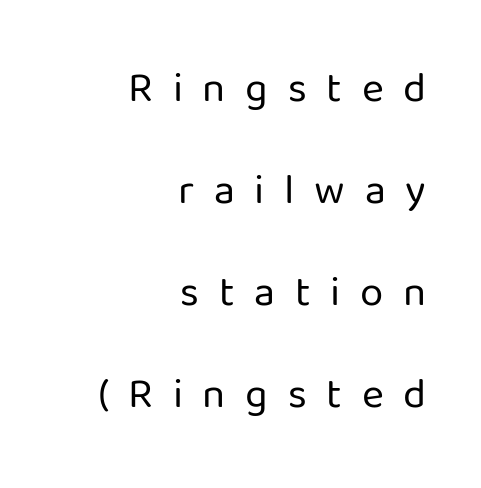
{"serif": "no", "italic": "no", "bold": "no", "weight": "regular", "width": "normal", "stroke_contrast": "low", "x_height": "medium", "monospaced": "no", "underline": "no", "align": "right", "line_spacing": "loose", "line_spacing_ratio": 2.43, "letter_spacing": "wide", "letter_spacing_em": 0.47, "glyph_px": 42}
